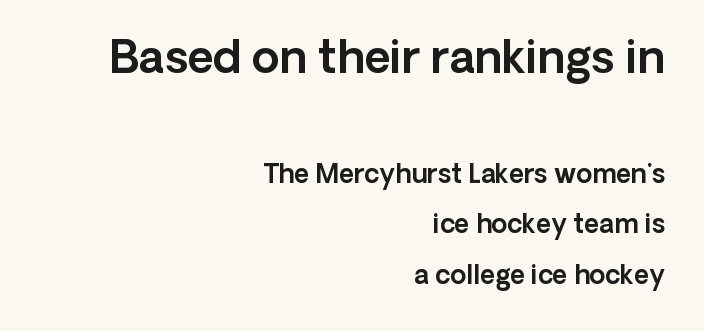
Alignment: flush right. The type family on display is of the sans-serif kind. Quick note: not italic, upright. The letterforms sit shoulder to shoulder at normal distance. The strip under each line holds only bare page. In this sample the first text group is rendered at the bigger scale.
